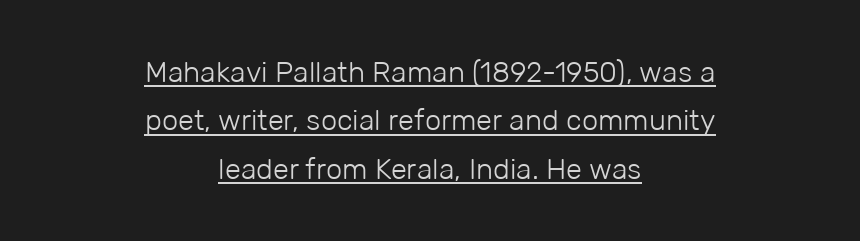
The image shows 29 px light sans-serif type, upright; set centered, normal line spacing (1.67x), normal letter spacing, underlined; low stroke contrast and a medium x-height.
